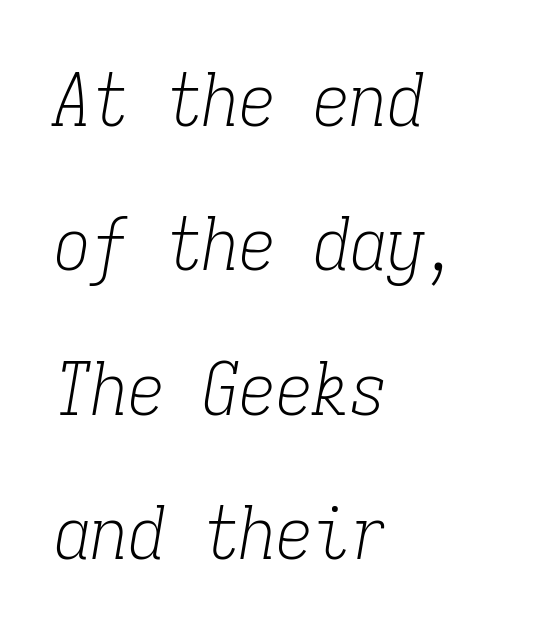
The image shows 74 px light, condensed serif type, italic (leaning right), monospaced; set left-aligned, loose line spacing (1.95x), normal letter spacing, not underlined; low stroke contrast and a medium x-height.
